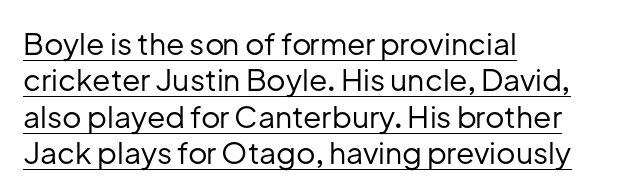
Q: Is the text bold? A: No.
Q: Is the text italic (slanted)? A: No, it is upright.
Q: Is the typeface a serif or a sans-serif typeface? A: Sans-serif.
Q: Is the text underlined? A: Yes.
Q: How is the paragraph aligned? A: Left-aligned.
Q: Is the spacing between letters normal or unusually wide? A: Normal.
Q: Width (condensed, normal, or wide)? A: Normal.
Q: Stroke contrast? A: Low.
Q: x-height? A: Medium.
Q: Monospaced? A: No.
